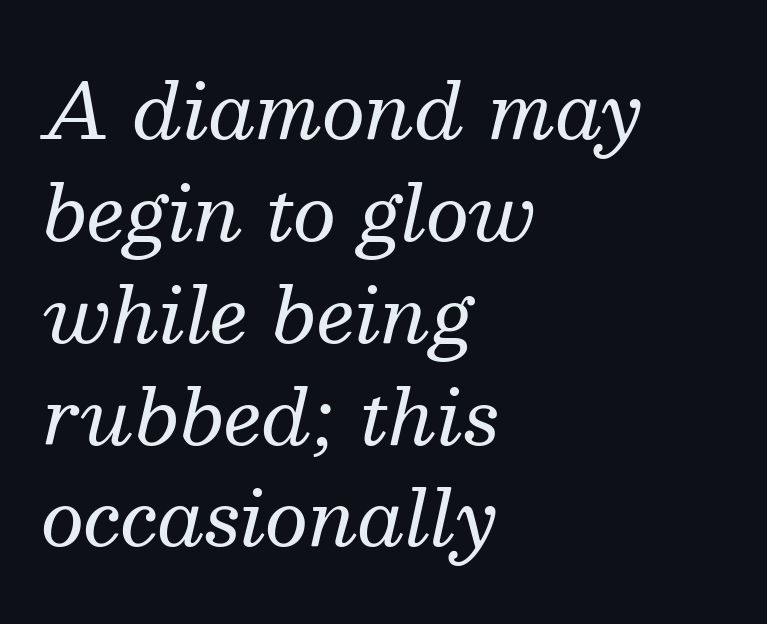
The image shows 76 px regular-weight serif type, italic (leaning right); set left-aligned, normal line spacing (1.34x), normal letter spacing, not underlined; medium stroke contrast and a medium x-height.
